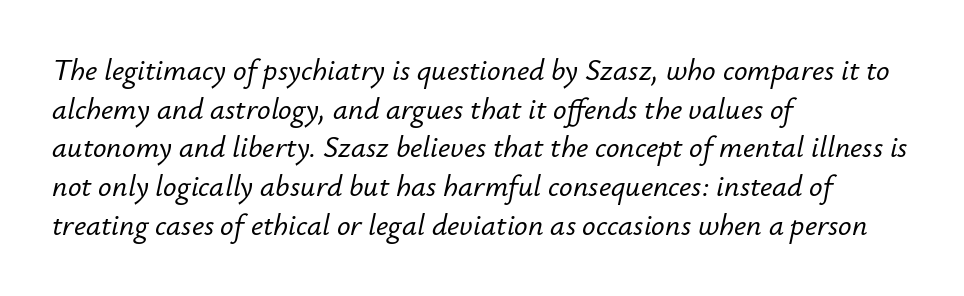
Quick note: interline space is typical. No word sits above an underline. You can tell it's italic because the verticals aren't actually vertical. The horizontal fit of the characters is conventional and even. The letters advance in unequal steps, a hallmark of proportional type. The compositor pushed each line to the left boundary.
